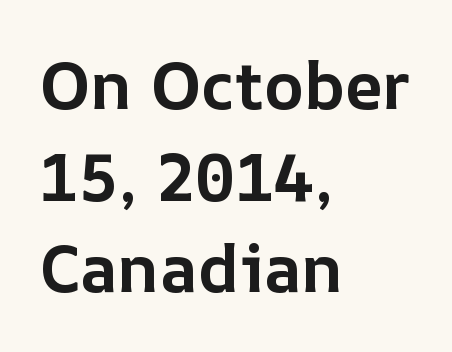
{"italic": "no", "bold": "yes", "weight": "bold", "width": "normal", "stroke_contrast": "low", "x_height": "medium", "monospaced": "no", "underline": "no", "align": "left", "line_spacing": "normal", "line_spacing_ratio": 1.39, "letter_spacing": "normal", "letter_spacing_em": 0.0, "glyph_px": 66}
